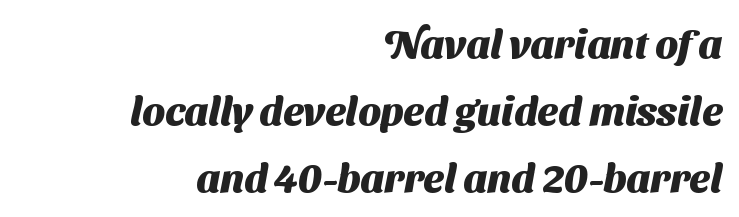
Unmarked baselines from the first word to the last. The face used here has the dense, thick strokes of a bold. The paragraph shown leans on its right margin. How are the letters spaced? Ordinarily, with no added tracking. The lines sit at an ordinary, default distance from one another.
